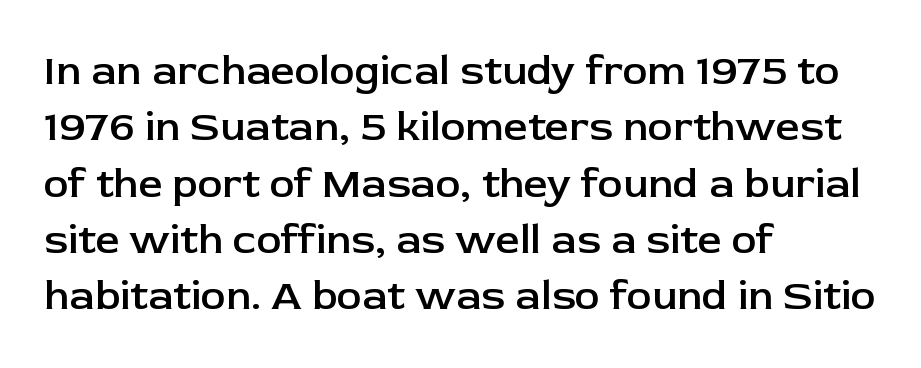
The image shows 42 px semibold sans-serif type, upright; set left-aligned, normal line spacing (1.34x), normal letter spacing, not underlined; low stroke contrast and a medium x-height.
